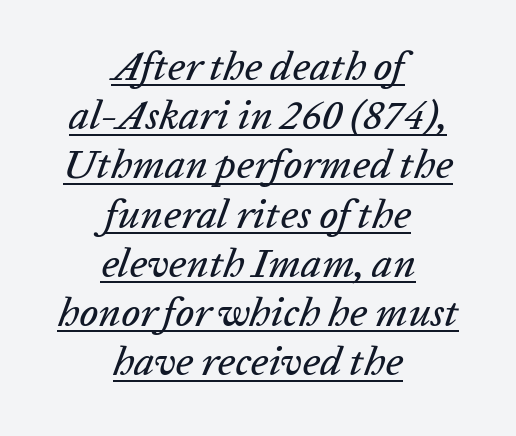
The image shows 41 px text type, italic (leaning right); set centered, line spacing 1.2x, normal letter spacing, underlined; low stroke contrast and a medium x-height.
